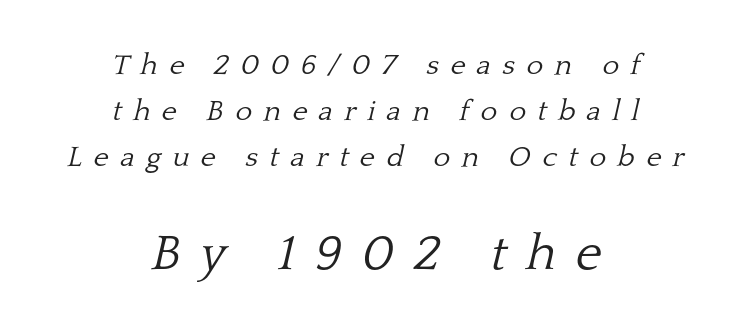
Q: Is the text bold? A: No.
Q: Is the text italic (slanted)? A: Yes, it leans right by about 13 degrees.
Q: Is the typeface a serif or a sans-serif typeface? A: Serif.
Q: Is the text underlined? A: No.
Q: How is the paragraph aligned? A: Centered.
Q: Is the spacing between letters normal or unusually wide? A: Unusually wide.
Q: Is the spacing between lines tight, normal or loose? A: Normal.
Q: Which block of text is set in a larger size, the first (top) or the second (bottom)? A: The second (bottom) one.
Q: Width (condensed, normal, or wide)? A: Normal.
Q: Stroke contrast? A: Low.
Q: x-height? A: Medium.
Q: Monospaced? A: No.
